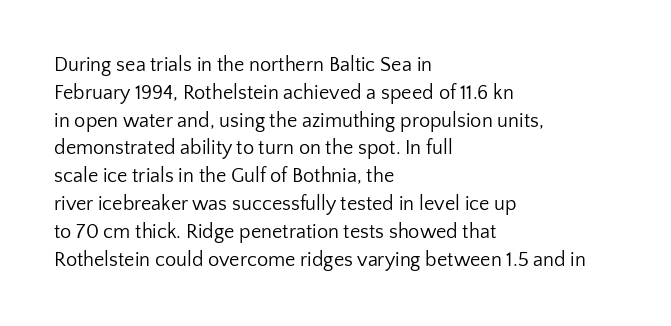
Nothing heavy about these letters — not bold at all. Compared with a centered layout, this one pins lines to the left instead. Spacing between characters is what you'd get straight out of the box. Posture: vertical. Anything drawn beneath the words? Only blank space.
